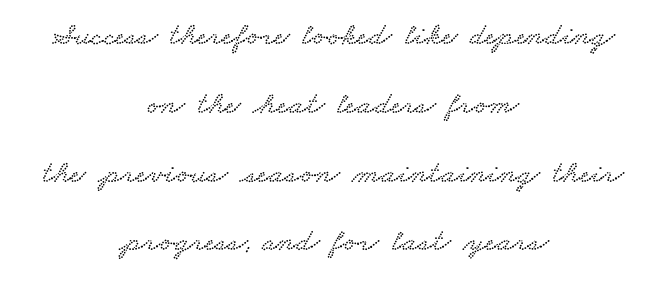
Q: Is the typeface a serif or a sans-serif typeface? A: Serif.
Q: Is the text underlined? A: No.
Q: How is the paragraph aligned? A: Centered.
Q: Is the spacing between letters normal or unusually wide? A: Normal.
Q: Is the spacing between lines tight, normal or loose? A: Loose.
Q: Width (condensed, normal, or wide)? A: Wide.
Q: Stroke contrast? A: Low.
Q: x-height? A: Small.
Q: Monospaced? A: No.
